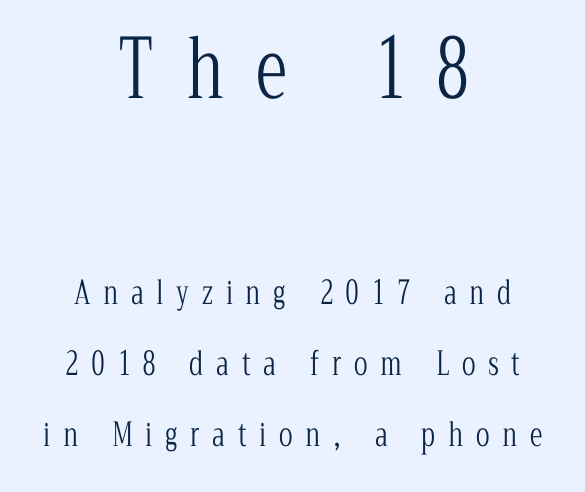
This is roman type, the default non-slanted kind. The emphasis by scale lands on block number one, above. Only glyphs here, with clear space below each row. Letters have the restrained weight of plain body copy at most. The letters are spread apart with noticeably loose tracking.
